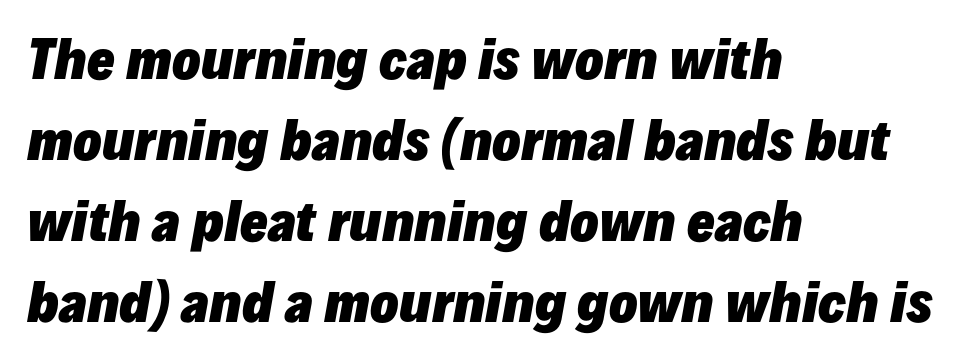
Q: Is the text bold? A: Yes.
Q: Is the text italic (slanted)? A: Yes, it leans right by about 10 degrees.
Q: Is the text underlined? A: No.
Q: How is the paragraph aligned? A: Left-aligned.
Q: Is the spacing between letters normal or unusually wide? A: Normal.
Q: Is the spacing between lines tight, normal or loose? A: Normal.
Q: Width (condensed, normal, or wide)? A: Normal.
Q: Stroke contrast? A: Low.
Q: x-height? A: Medium.
Q: Monospaced? A: No.
